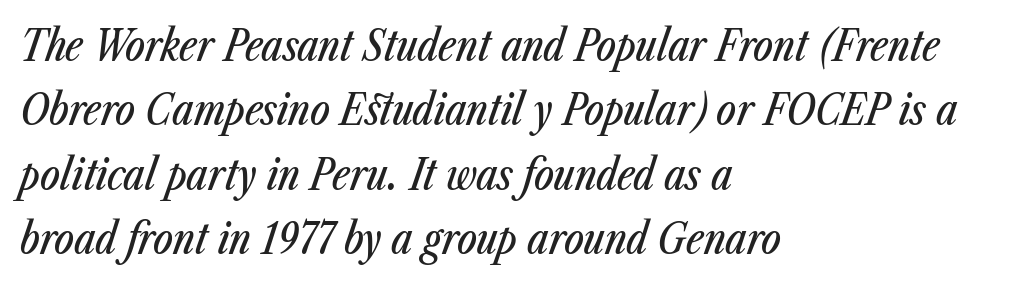
Q: Is the text italic (slanted)? A: Yes, it leans right by about 23 degrees.
Q: Is the text underlined? A: No.
Q: How is the paragraph aligned? A: Left-aligned.
Q: Is the spacing between letters normal or unusually wide? A: Normal.
Q: Is the spacing between lines tight, normal or loose? A: Normal.
Q: Width (condensed, normal, or wide)? A: Condensed.
Q: Stroke contrast? A: Low.
Q: x-height? A: Medium.
Q: Monospaced? A: No.
